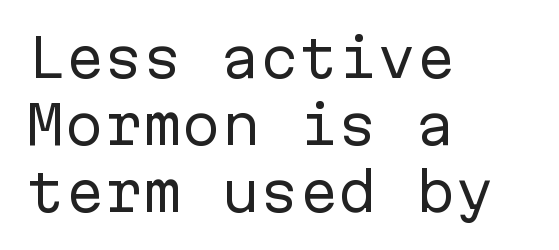
Is this a heavy cut? Hardly; it is regular or lighter. This is the regular roman posture of the typeface. Left-aligned paragraph, ragged on the right. Words appear dense and cohesive because spacing is normal. Look at the bottom of the vertical strokes: they stop flat, with no serifs.
